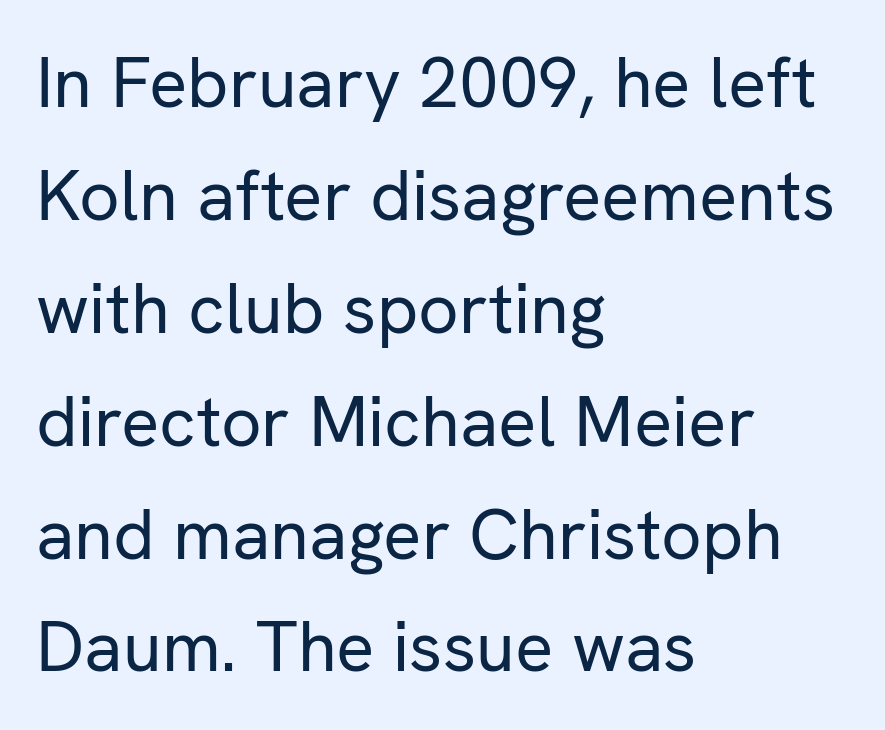
{"serif": "no", "italic": "no", "bold": "no", "weight": "regular", "width": "normal", "stroke_contrast": "low", "x_height": "medium", "monospaced": "no", "underline": "no", "align": "left", "line_spacing": "normal", "line_spacing_ratio": 1.59, "letter_spacing": "normal", "letter_spacing_em": 0.0, "glyph_px": 71}
